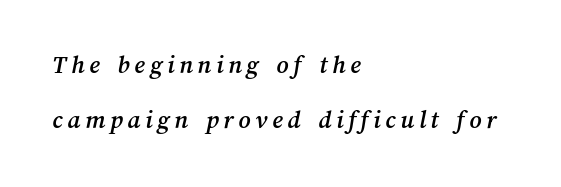
{"underline": "no", "align": "left", "line_spacing": "loose", "line_spacing_ratio": 2.13, "glyph_px": 26}
